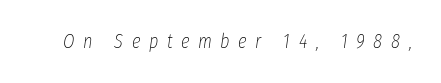
The image shows 20 px text type, italic (leaning right); set unusually wide letter spacing (+0.43 em), not underlined.
